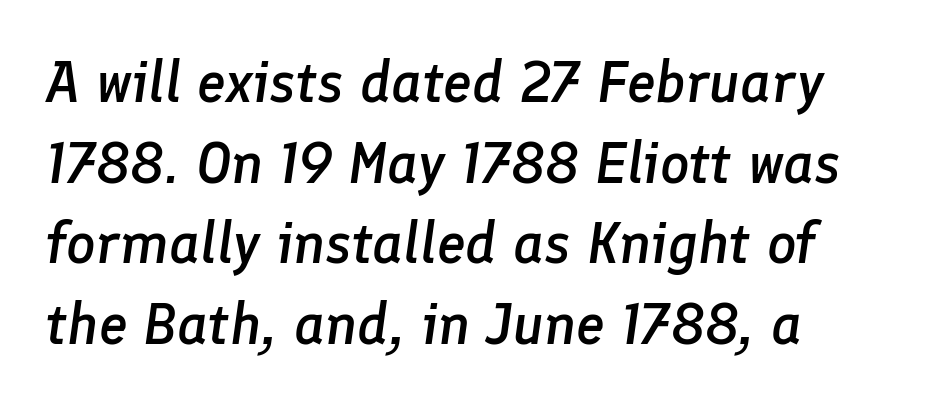
{"italic": "yes", "lean": "right", "slant_degrees": 8, "bold": "semi", "weight": "semibold", "width": "normal", "stroke_contrast": "low", "x_height": "medium", "monospaced": "no", "underline": "no", "align": "left", "line_spacing": "normal", "line_spacing_ratio": 1.39, "letter_spacing": "normal", "letter_spacing_em": 0.0, "glyph_px": 58}
